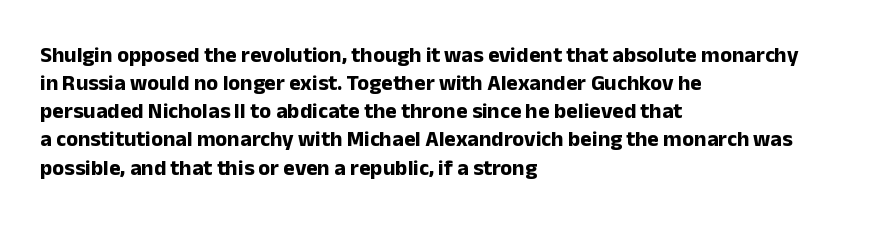
The passage is arranged the way most books set body copy — flush left. No word sits above an underline. Nobody touched the tracking dial on this one. Stroke thickness is high; the sample reads as a true bold.
